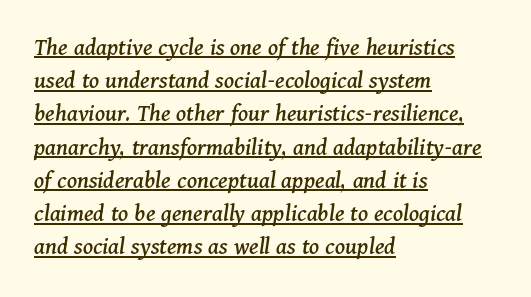
{"italic": "yes", "lean": "right", "slant_degrees": 11, "underline": "yes", "align": "left", "line_spacing": "normal", "line_spacing_ratio": 1.33, "letter_spacing": "normal", "letter_spacing_em": 0.0, "glyph_px": 25}
